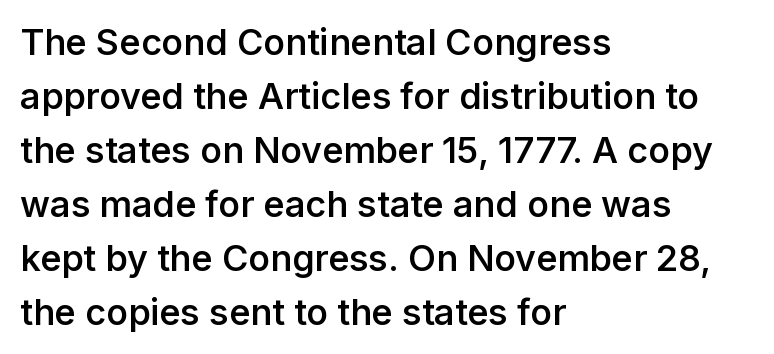
{"serif": "no", "italic": "no", "bold": "semi", "weight": "semibold", "width": "normal", "stroke_contrast": "low", "x_height": "medium", "monospaced": "no", "underline": "no", "align": "left", "line_spacing": "normal", "line_spacing_ratio": 1.5, "letter_spacing": "normal", "letter_spacing_em": 0.0, "glyph_px": 36}
